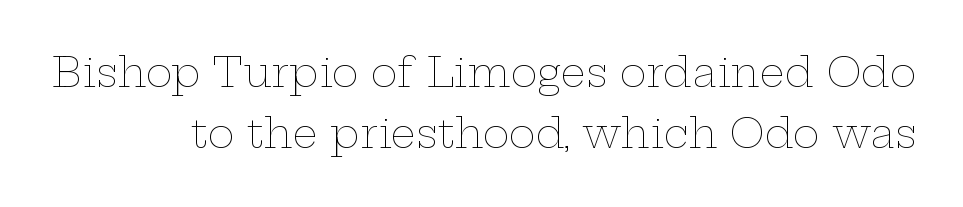
Q: Is the text bold? A: No.
Q: Is the text italic (slanted)? A: No, it is upright.
Q: Is the text underlined? A: No.
Q: Is the spacing between letters normal or unusually wide? A: Normal.
Q: Is the spacing between lines tight, normal or loose? A: Normal.
Q: Width (condensed, normal, or wide)? A: Wide.
Q: Stroke contrast? A: Low.
Q: x-height? A: Medium.
Q: Monospaced? A: No.
